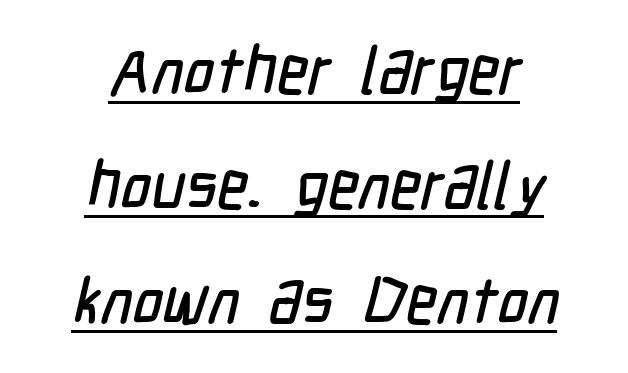
You could not count columns in this text — the font is proportionally spaced. The lines are quadded center. The face used here appears with an underline applied. Nope, no serifs anywhere on these letters. Default kerning and tracking; the words read as compact shapes.
